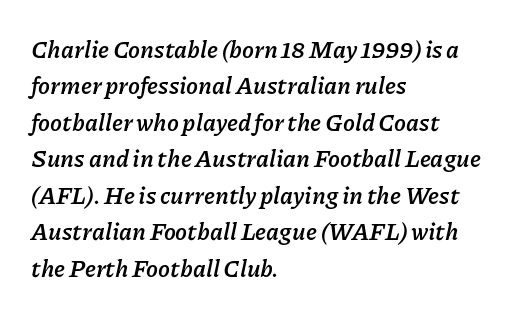
The image shows 24 px bold type, italic (leaning right); set left-aligned, normal line spacing (1.52x), normal letter spacing, not underlined.
